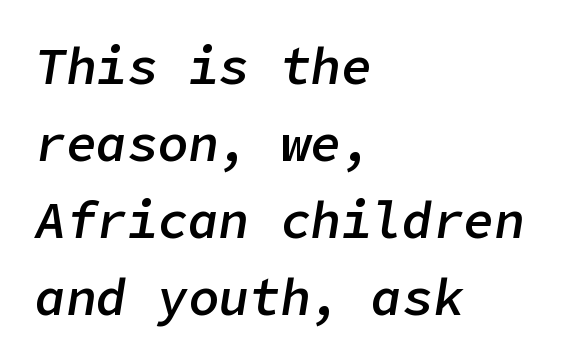
The text carries the slant typical of an italic or oblique font. This is moderately heavy type, rendered in semibold. Leading matches the norm, producing a regular column. This rendering uses left alignment, leaving the right contour irregular. Descenders are the only things crossing below the line.
